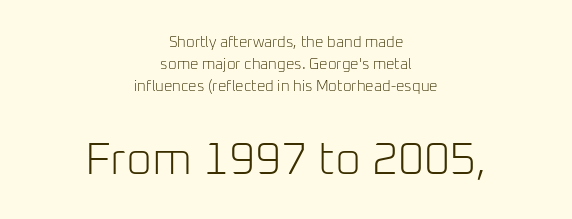
Q: Is the text bold? A: No.
Q: Is the text italic (slanted)? A: No, it is upright.
Q: Is the typeface a serif or a sans-serif typeface? A: Sans-serif.
Q: Is the text underlined? A: No.
Q: How is the paragraph aligned? A: Centered.
Q: Is the spacing between letters normal or unusually wide? A: Normal.
Q: Is the spacing between lines tight, normal or loose? A: Normal.
Q: Which block of text is set in a larger size, the first (top) or the second (bottom)? A: The second (bottom) one.
Q: Width (condensed, normal, or wide)? A: Normal.
Q: Stroke contrast? A: Low.
Q: x-height? A: Medium.
Q: Monospaced? A: No.
